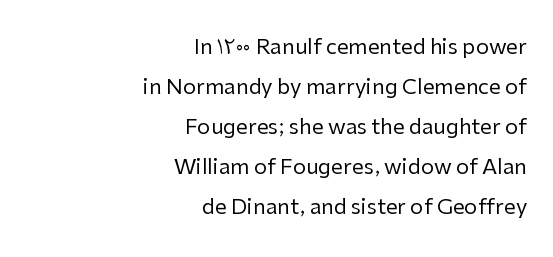
The image shows 21 px text type, upright; set right-aligned, loose line spacing (1.9x), normal letter spacing, not underlined.
